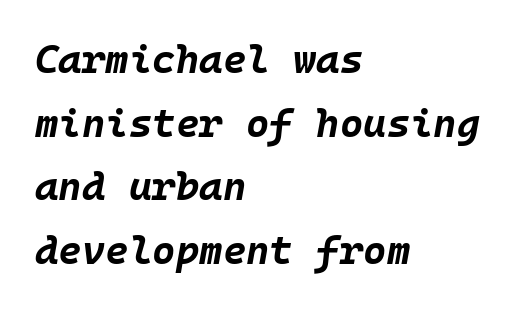
Q: Is the text bold? A: Yes.
Q: Is the text italic (slanted)? A: Yes, it leans right by about 10 degrees.
Q: Is the text underlined? A: No.
Q: How is the paragraph aligned? A: Left-aligned.
Q: Is the spacing between letters normal or unusually wide? A: Normal.
Q: Is the spacing between lines tight, normal or loose? A: Normal.
Q: Width (condensed, normal, or wide)? A: Normal.
Q: Stroke contrast? A: Low.
Q: x-height? A: Large.
Q: Monospaced? A: Yes.
